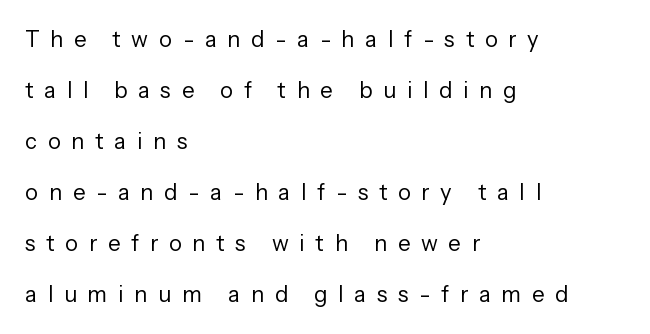
Q: Is the text bold? A: No.
Q: Is the text italic (slanted)? A: No, it is upright.
Q: Is the text underlined? A: No.
Q: How is the paragraph aligned? A: Left-aligned.
Q: Is the spacing between letters normal or unusually wide? A: Unusually wide.
Q: Is the spacing between lines tight, normal or loose? A: Loose.
